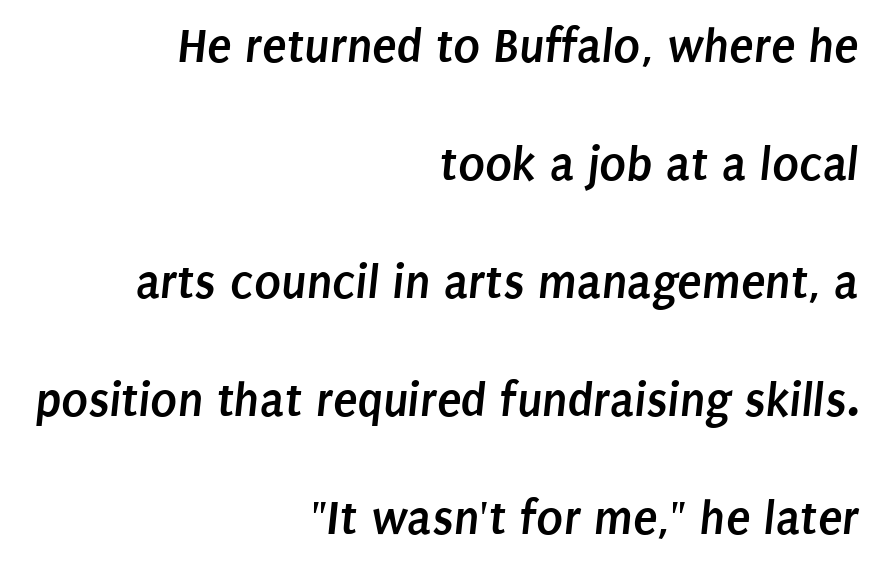
Q: Is the text bold? A: Yes.
Q: Is the typeface a serif or a sans-serif typeface? A: Sans-serif.
Q: Is the text underlined? A: No.
Q: How is the paragraph aligned? A: Right-aligned.
Q: Is the spacing between letters normal or unusually wide? A: Normal.
Q: Is the spacing between lines tight, normal or loose? A: Loose.
Q: Width (condensed, normal, or wide)? A: Condensed.
Q: Stroke contrast? A: Low.
Q: x-height? A: Large.
Q: Monospaced? A: No.
